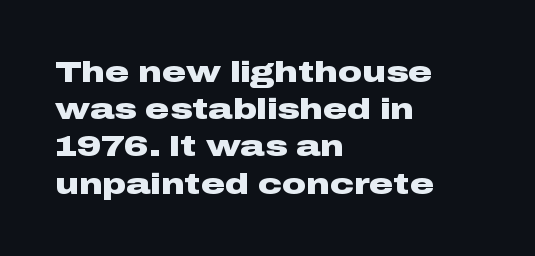
Q: Is the text bold? A: Yes.
Q: Is the text italic (slanted)? A: No, it is upright.
Q: Is the typeface a serif or a sans-serif typeface? A: Sans-serif.
Q: Is the text underlined? A: No.
Q: How is the paragraph aligned? A: Left-aligned.
Q: Is the spacing between letters normal or unusually wide? A: Normal.
Q: Width (condensed, normal, or wide)? A: Wide.
Q: Stroke contrast? A: Low.
Q: x-height? A: Medium.
Q: Monospaced? A: No.
